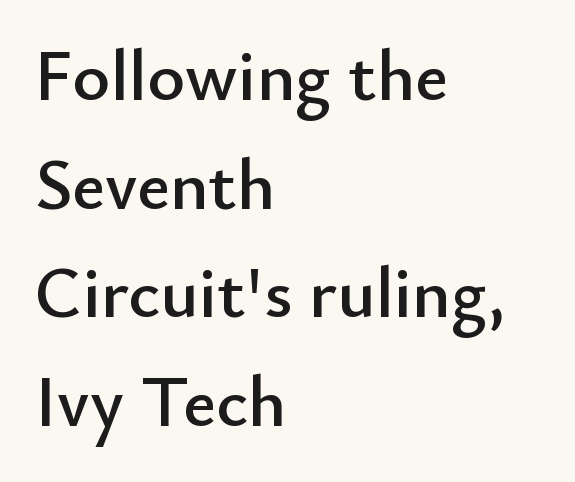
If you measured baseline to baseline, you'd find a middling distance. Style check: upright. Compared with a centered layout, this one pins lines to the left instead. I'd call this a sans setting — the letters go barefoot. A typesetter would call this proportional, since set widths differ per character. A clean baseline with only descenders dipping below it.
